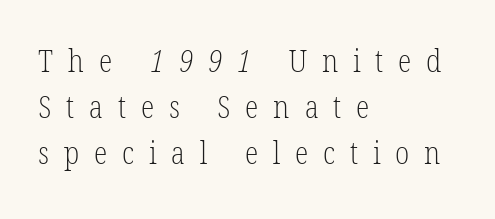
{"serif": "yes", "bold": "no", "weight": "light", "width": "condensed", "stroke_contrast": "low", "x_height": "medium", "monospaced": "no", "underline": "no", "align": "left", "line_spacing": "normal", "line_spacing_ratio": 1.49, "letter_spacing": "wide", "letter_spacing_em": 0.48, "glyph_px": 31}
